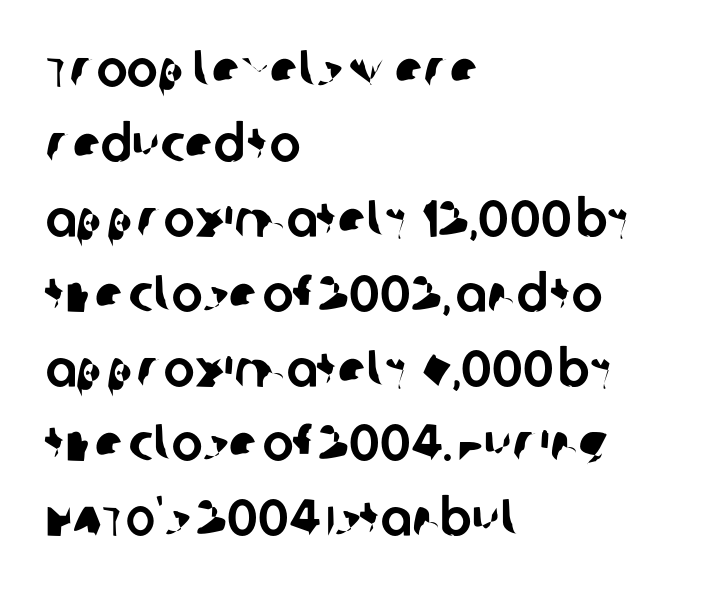
Q: Is the typeface a serif or a sans-serif typeface? A: Sans-serif.
Q: Is the text underlined? A: No.
Q: How is the paragraph aligned? A: Left-aligned.
Q: Is the spacing between letters normal or unusually wide? A: Normal.
Q: Is the spacing between lines tight, normal or loose? A: Normal.
Q: Width (condensed, normal, or wide)? A: Normal.
Q: Stroke contrast? A: Low.
Q: x-height? A: Large.
Q: Monospaced? A: No.
